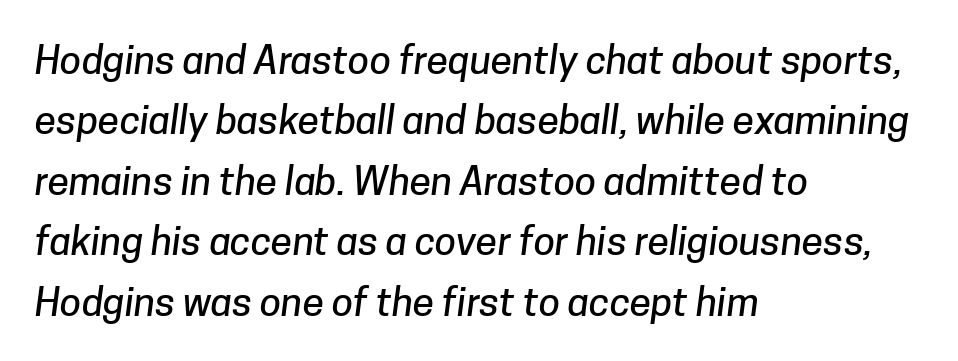
{"serif": "no", "width": "normal", "stroke_contrast": "low", "x_height": "medium", "monospaced": "no", "underline": "no", "align": "left", "line_spacing": "normal", "line_spacing_ratio": 1.55, "letter_spacing": "normal", "letter_spacing_em": 0.0, "glyph_px": 39}
